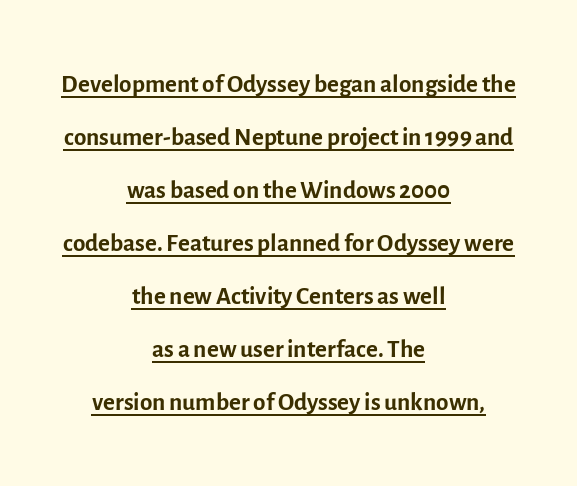
Q: Is the text bold? A: No.
Q: Is the text italic (slanted)? A: No, it is upright.
Q: Is the typeface a serif or a sans-serif typeface? A: Sans-serif.
Q: Is the text underlined? A: Yes.
Q: How is the paragraph aligned? A: Centered.
Q: Is the spacing between letters normal or unusually wide? A: Normal.
Q: Is the spacing between lines tight, normal or loose? A: Normal.
Q: Width (condensed, normal, or wide)? A: Normal.
Q: x-height? A: Medium.
Q: Monospaced? A: No.
